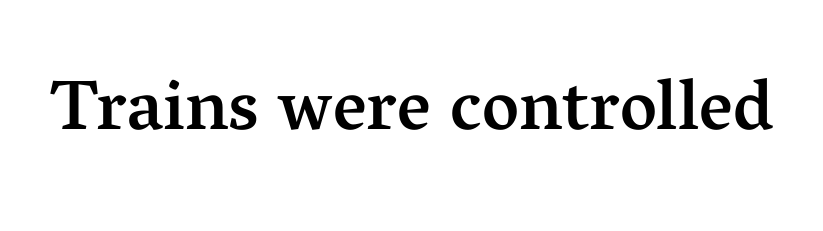
Character widths vary here, with narrow letters taking less room than wide ones. On the weight axis this lands at semibold, roughly 600. The letterforms sit shoulder to shoulder at normal distance. The rendering shows small feet on the letterforms — a serif design. The baseline area is clear.
